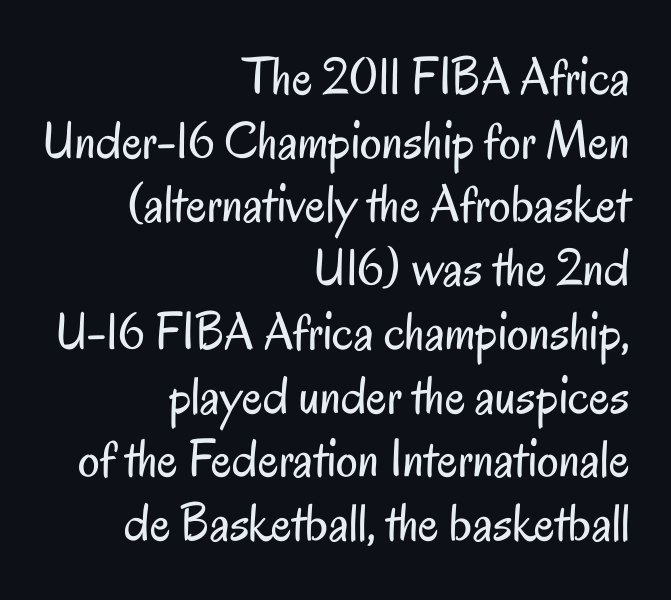
Q: Is the text bold? A: No.
Q: Is the text italic (slanted)? A: No, it is upright.
Q: Is the typeface a serif or a sans-serif typeface? A: Sans-serif.
Q: Is the text underlined? A: No.
Q: How is the paragraph aligned? A: Right-aligned.
Q: Is the spacing between letters normal or unusually wide? A: Normal.
Q: Width (condensed, normal, or wide)? A: Condensed.
Q: Stroke contrast? A: Low.
Q: x-height? A: Small.
Q: Monospaced? A: No.
